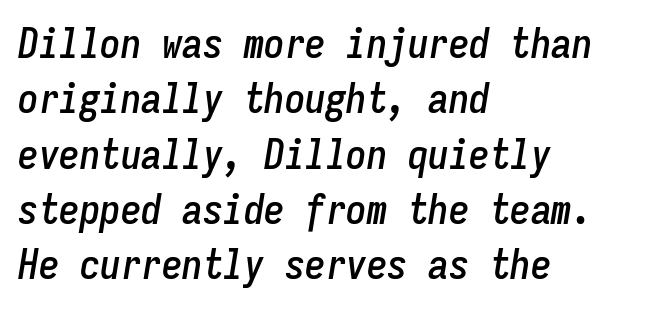
The image shows 41 px condensed type, italic (leaning right), monospaced; set left-aligned, normal line spacing (1.35x), normal letter spacing, not underlined; low stroke contrast and a medium x-height.
